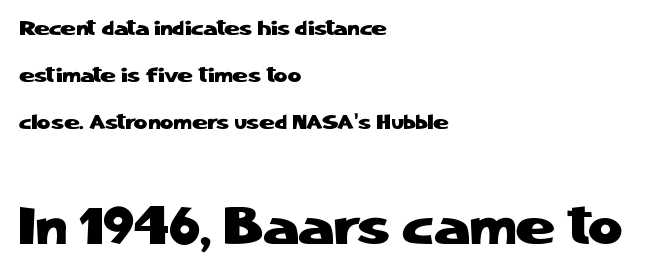
The image shows 53 px sans-serif type, upright; set left-aligned, loose line spacing (2.24x), normal letter spacing, not underlined; the second (bottom) block is 2.52x larger; low stroke contrast and a medium x-height.
